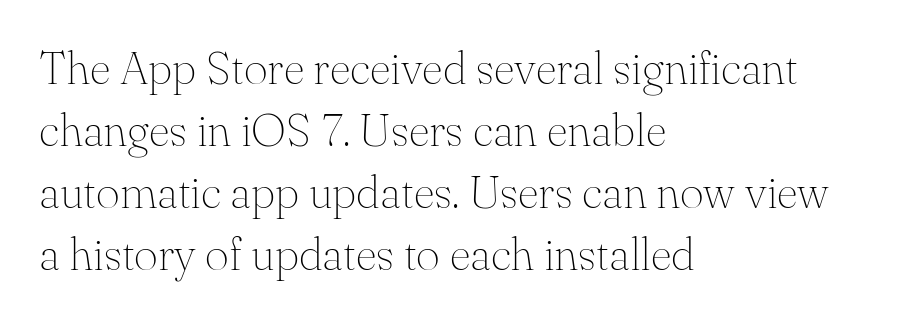
The font family rendered here belongs to the serif group. A typesetter would call this zero additional tracking. The block of text has a typical density, with ordinary space between rows. Descenders are the only things crossing below the line.
